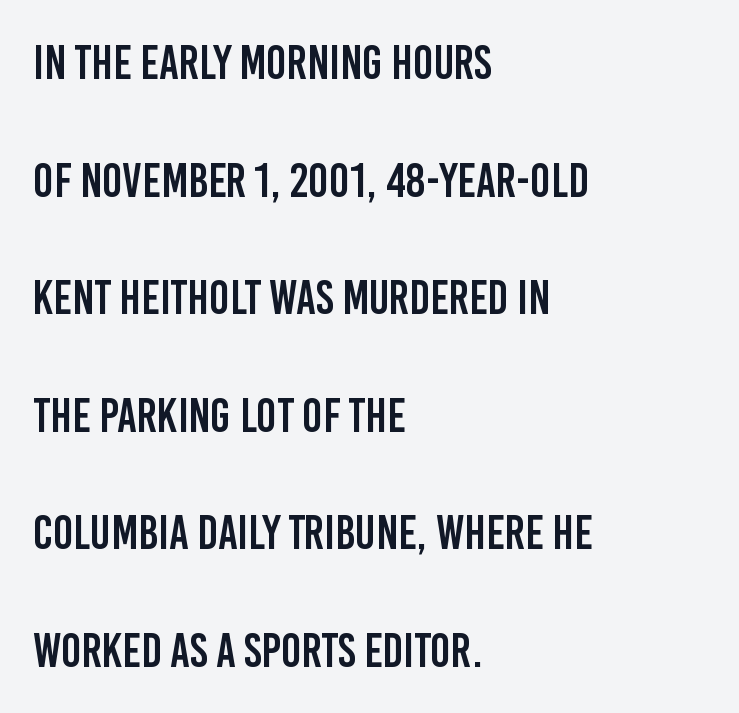
Every row of glyphs begins at an identical x-position on the left. Caption: standard tracking, unaltered. The lines are spread far apart with generous leading. The glyphs are unaccompanied by any horizontal stroke below them. The font's upright variant was chosen for this text.
